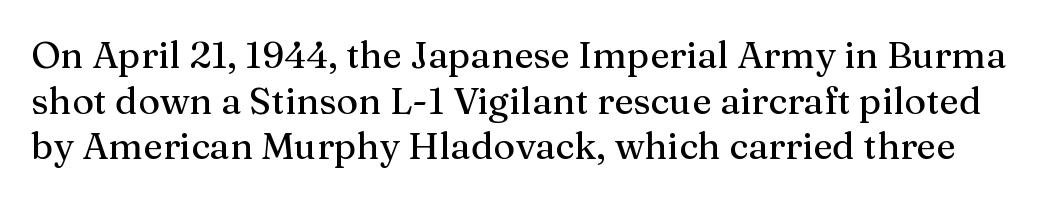
Each letter's strokes conclude with small projecting serifs. A typesetter would call this proportional, since set widths differ per character. These lines keep a tight, regular rhythm from letter to letter. Characters remain perfectly vertical along every line. Nobody drew a line under any word here.
